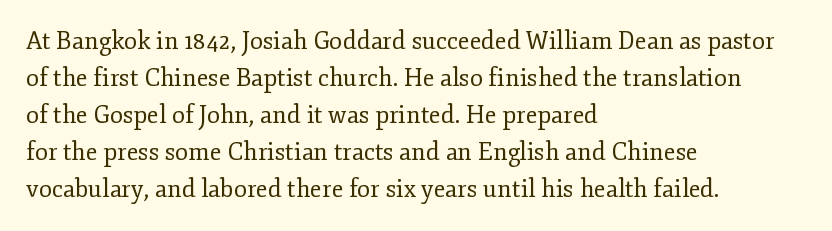
Vertical strokes here are truly vertical. Every row of glyphs begins at an identical x-position on the left. Between one letter and the next there's only the usual sliver of space. Only glyphs here, with clear space below each row.
